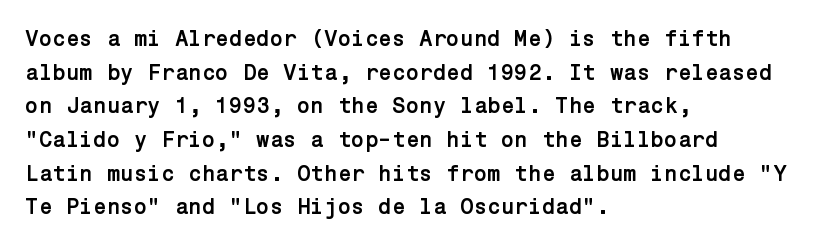
{"italic": "no", "bold": "yes", "underline": "no", "align": "left", "line_spacing": "normal", "line_spacing_ratio": 1.53, "letter_spacing": "normal", "letter_spacing_em": 0.0, "glyph_px": 22}
